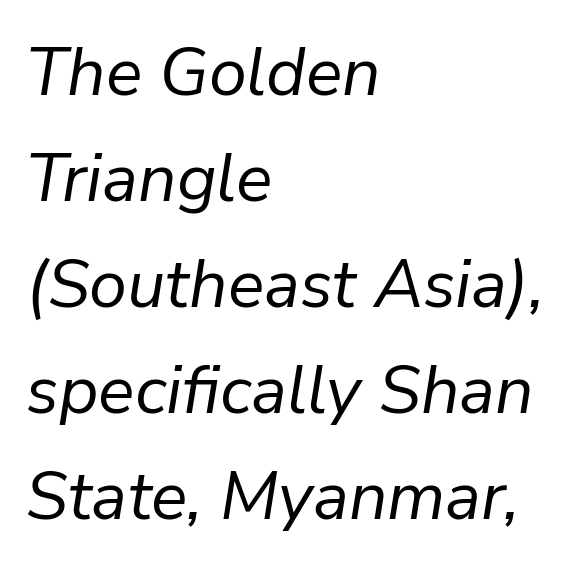
Ink coverage per letter is moderate at most. Line beginnings align vertically; line endings do not. The tracking reads as untouched default to a designer's eye. Quick note: interline space is typical. Slanted lettering throughout. Proportional: the letters do not fall into vertical columns.
